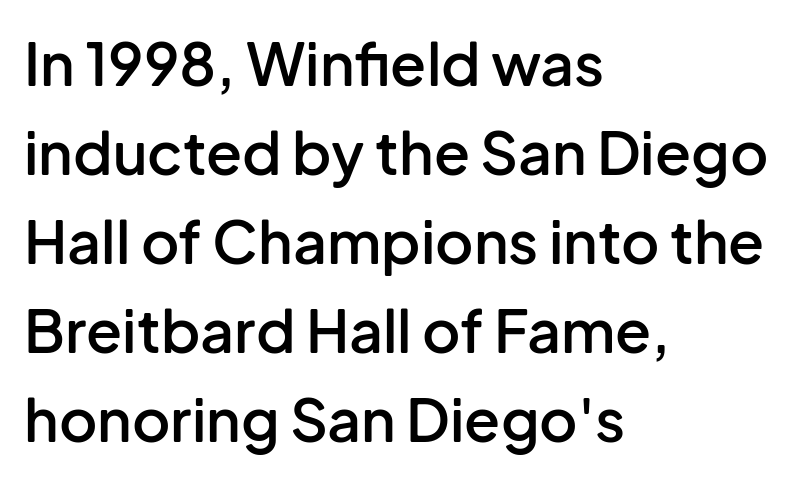
{"serif": "no", "italic": "no", "bold": "semi", "weight": "semibold", "width": "normal", "stroke_contrast": "low", "x_height": "medium", "monospaced": "no", "underline": "no", "align": "left", "line_spacing": "normal", "line_spacing_ratio": 1.51, "letter_spacing": "normal", "letter_spacing_em": 0.0, "glyph_px": 59}
